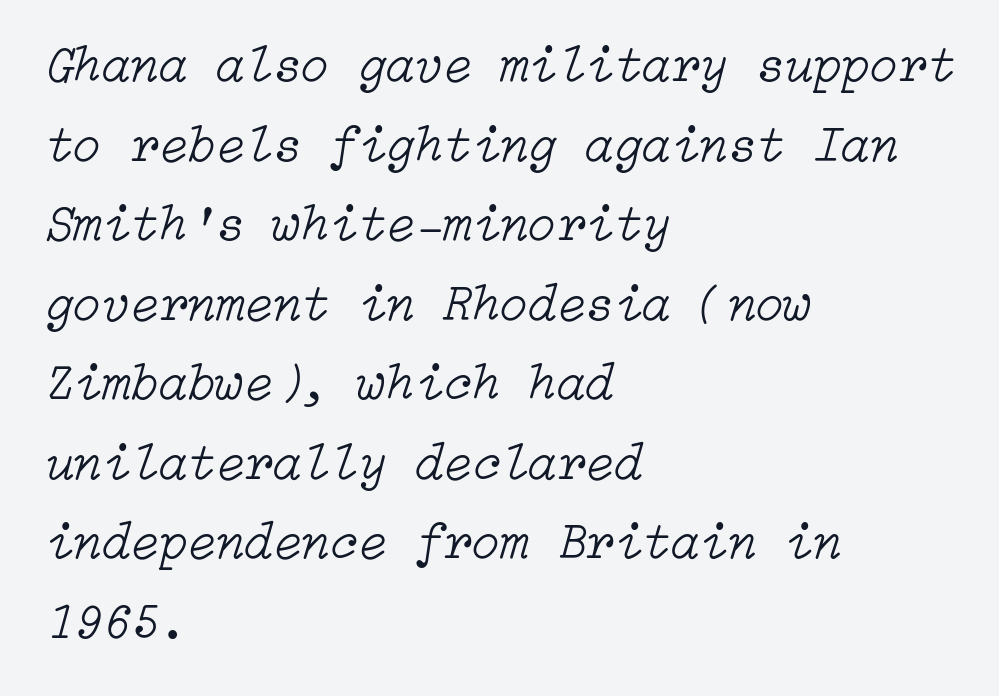
Between one letter and the next there's only the usual sliver of space. No chunkiness to these letters — they're not bold. Compared with typical paragraphs, the rows here are spaced about the same. If you drew a line through each stem, it would be angled. The glyphs are unaccompanied by any horizontal stroke below them.
